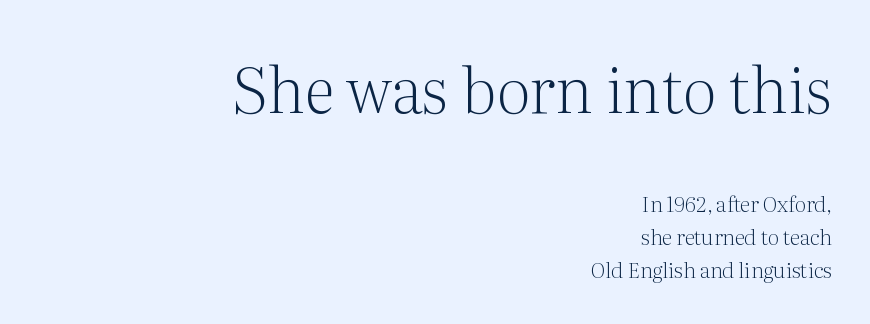
Q: Is the text bold? A: No.
Q: Is the text italic (slanted)? A: No, it is upright.
Q: Is the typeface a serif or a sans-serif typeface? A: Serif.
Q: Is the text underlined? A: No.
Q: How is the paragraph aligned? A: Right-aligned.
Q: Is the spacing between letters normal or unusually wide? A: Normal.
Q: Is the spacing between lines tight, normal or loose? A: Normal.
Q: Which block of text is set in a larger size, the first (top) or the second (bottom)? A: The first (top) one.
Q: Width (condensed, normal, or wide)? A: Normal.
Q: Stroke contrast? A: Medium.
Q: x-height? A: Medium.
Q: Monospaced? A: No.
